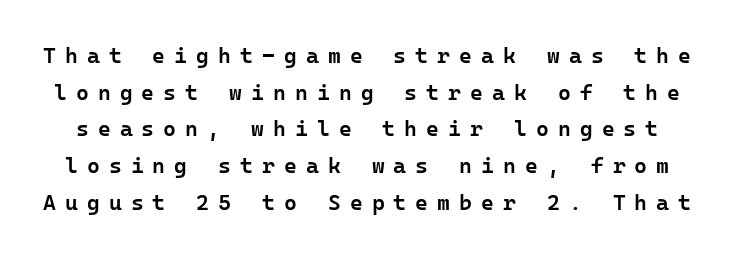
Q: Is the text bold? A: Semi-bold.
Q: Is the text italic (slanted)? A: No, it is upright.
Q: Is the text underlined? A: No.
Q: Is the spacing between letters normal or unusually wide? A: Unusually wide.
Q: Is the spacing between lines tight, normal or loose? A: Normal.
